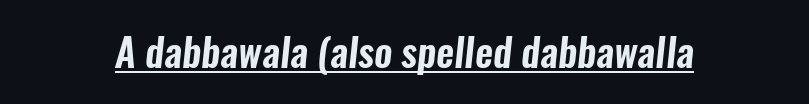
The image shows 39 px condensed sans-serif type; set normal letter spacing, underlined; low stroke contrast and a medium x-height.
